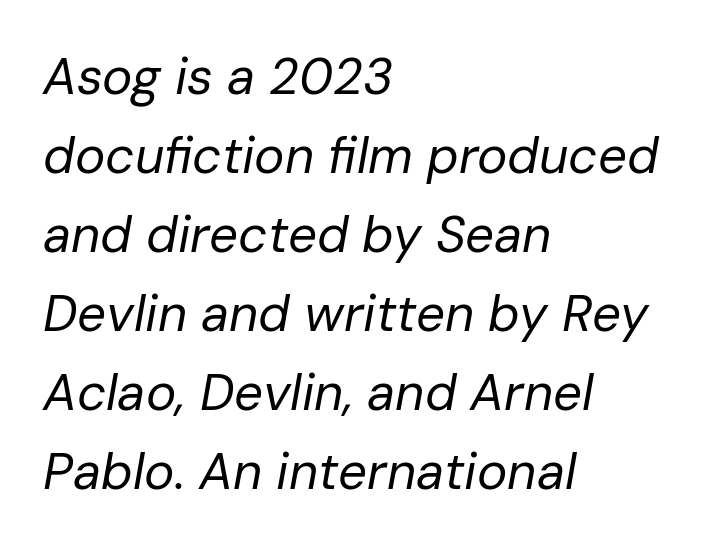
The line-height multiplier appears to be the usual default. When letters slant like this, we call the style italic. Stems here are at most as thick as an everyday book face. The rendering uses natural spacing where letterforms have individual widths.
